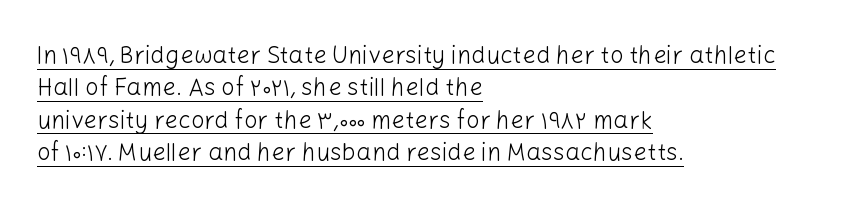
Q: Is the text bold? A: No.
Q: Is the text italic (slanted)? A: No, it is upright.
Q: Is the text underlined? A: Yes.
Q: How is the paragraph aligned? A: Left-aligned.
Q: Is the spacing between letters normal or unusually wide? A: Normal.
Q: Is the spacing between lines tight, normal or loose? A: Normal.
